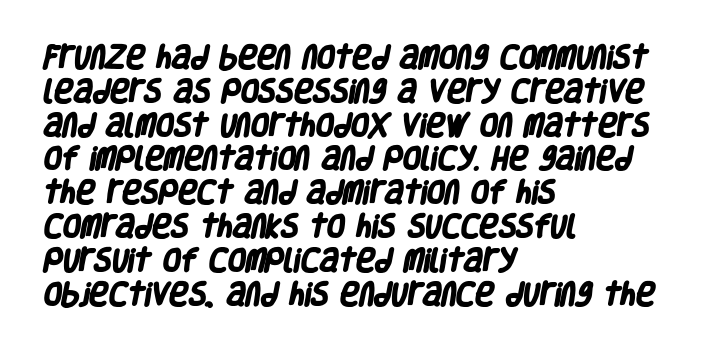
{"bold": "yes", "underline": "no", "align": "left", "line_spacing": "normal", "line_spacing_ratio": 1.3, "letter_spacing": "normal", "letter_spacing_em": 0.0, "glyph_px": 26}
